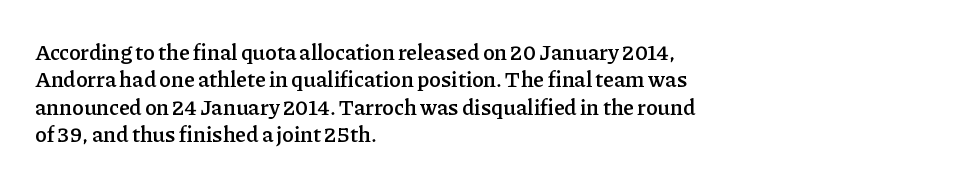
{"italic": "no", "bold": "semi", "underline": "no", "align": "left", "line_spacing": "normal", "line_spacing_ratio": 1.25, "letter_spacing": "normal", "letter_spacing_em": 0.0, "glyph_px": 22}
